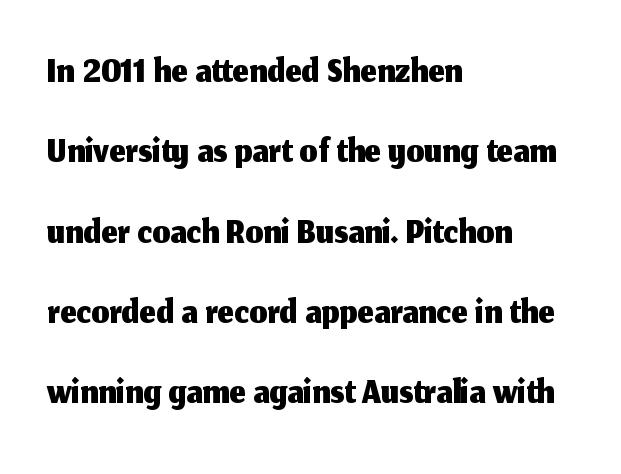
The image shows 57 px sans-serif type, upright; set left-aligned, normal line spacing (1.41x), normal letter spacing, not underlined; medium stroke contrast and a medium x-height.
